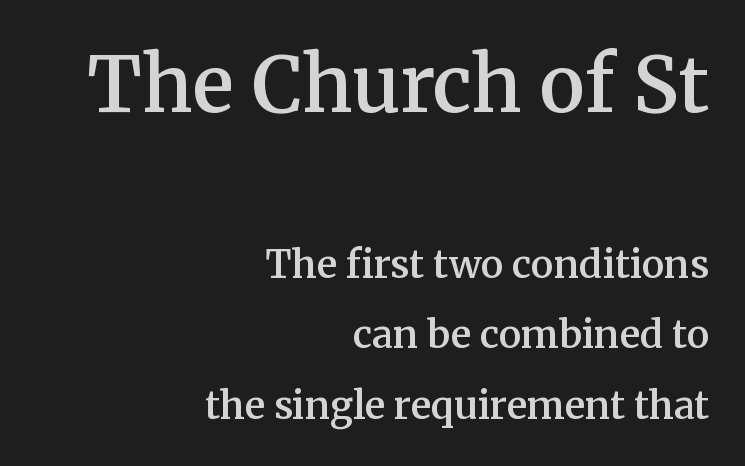
Q: Is the text bold? A: Semi-bold.
Q: Is the text italic (slanted)? A: No, it is upright.
Q: Is the typeface a serif or a sans-serif typeface? A: Serif.
Q: Is the text underlined? A: No.
Q: How is the paragraph aligned? A: Right-aligned.
Q: Is the spacing between letters normal or unusually wide? A: Normal.
Q: Which block of text is set in a larger size, the first (top) or the second (bottom)? A: The first (top) one.
Q: Width (condensed, normal, or wide)? A: Normal.
Q: Stroke contrast? A: Medium.
Q: x-height? A: Medium.
Q: Monospaced? A: No.
